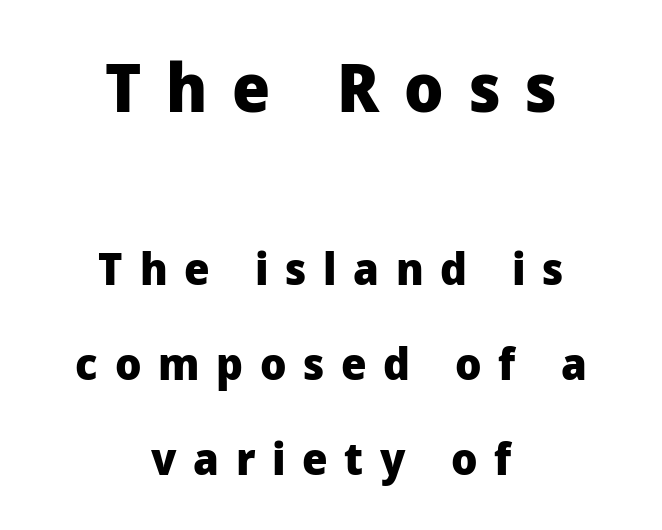
The image shows 67 px heavy sans-serif type, upright; set centered, loose line spacing (2.12x), unusually wide letter spacing (+0.37 em), not underlined; the first (top) block is 1.49x larger; low stroke contrast and a medium x-height.
